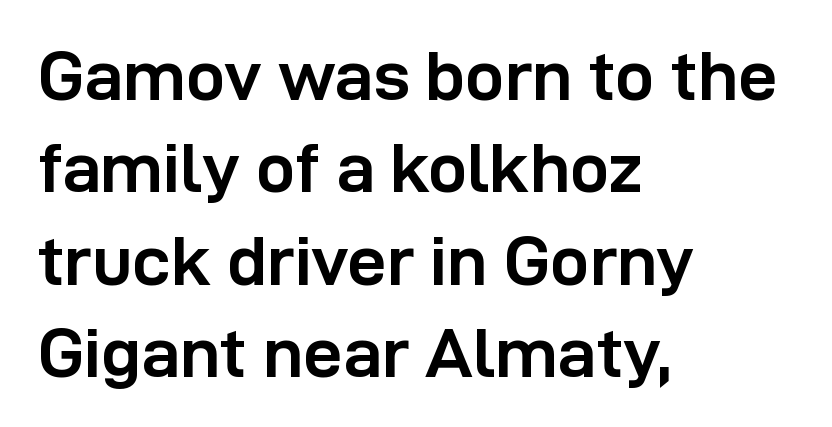
{"serif": "no", "italic": "no", "bold": "yes", "weight": "semibold", "width": "normal", "stroke_contrast": "low", "x_height": "medium", "monospaced": "no", "underline": "no", "align": "left", "line_spacing": "normal", "line_spacing_ratio": 1.32, "letter_spacing": "normal", "letter_spacing_em": 0.0, "glyph_px": 70}
